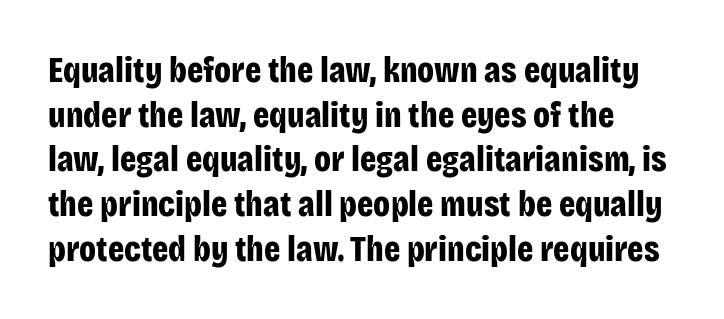
Check where the strokes stop: nothing finishes them off — pure sans. Character widths vary here, with narrow letters taking less room than wide ones. Every character sits straight up, as roman type does. Descenders hang freely into open space. In terms of weight, the rendering is a true, heavy bold. Standard letterfit; no display-style spreading of the glyphs.
